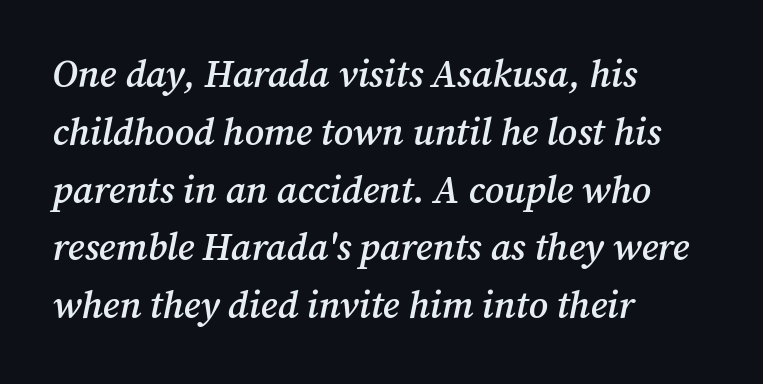
Horizontal bands of white between lines are of average thickness. The glyphs are unaccompanied by any horizontal stroke below them. Slightly chunky letters — semibold, I'd say, not full bold. The typography opts for an oblique posture over an upright one. The passage shown is typed in a proportional face where columns would drift.
